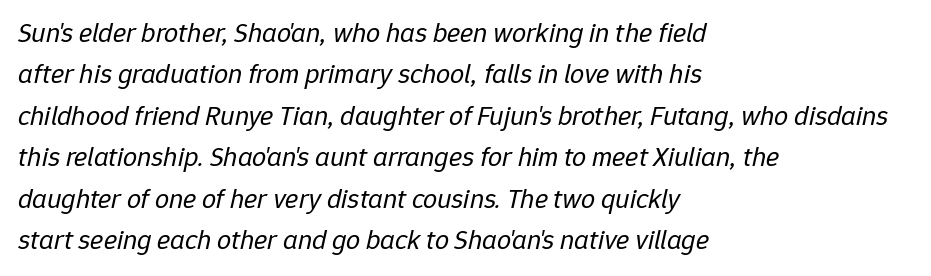
{"italic": "yes", "lean": "right", "slant_degrees": 12, "bold": "no", "weight": "regular", "width": "normal", "stroke_contrast": "low", "x_height": "medium", "monospaced": "no", "underline": "no", "align": "left", "line_spacing": "normal", "line_spacing_ratio": 1.48, "letter_spacing": "normal", "letter_spacing_em": 0.0, "glyph_px": 28}
